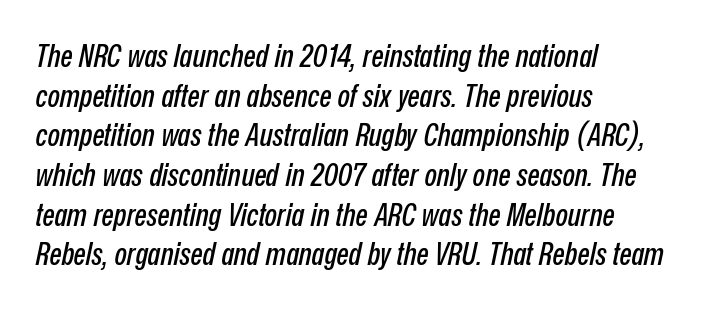
The image shows 32 px condensed type, italic (leaning right); set left-aligned, line spacing 1.24x, normal letter spacing, not underlined; low stroke contrast and a medium x-height.
